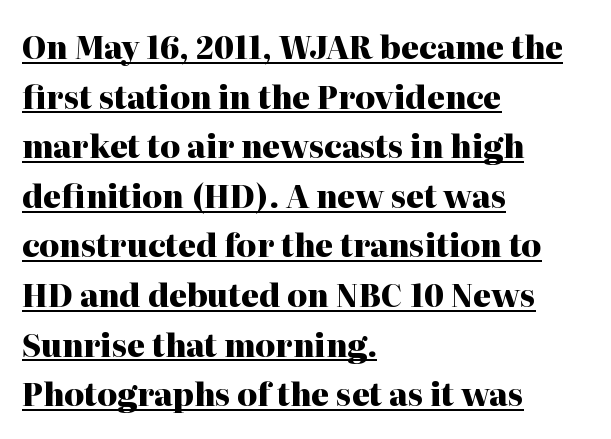
Q: Is the text bold? A: Yes.
Q: Is the text italic (slanted)? A: No, it is upright.
Q: Is the typeface a serif or a sans-serif typeface? A: Serif.
Q: Is the text underlined? A: Yes.
Q: How is the paragraph aligned? A: Left-aligned.
Q: Is the spacing between letters normal or unusually wide? A: Normal.
Q: Is the spacing between lines tight, normal or loose? A: Normal.
Q: Width (condensed, normal, or wide)? A: Normal.
Q: Stroke contrast? A: High.
Q: x-height? A: Medium.
Q: Monospaced? A: No.
